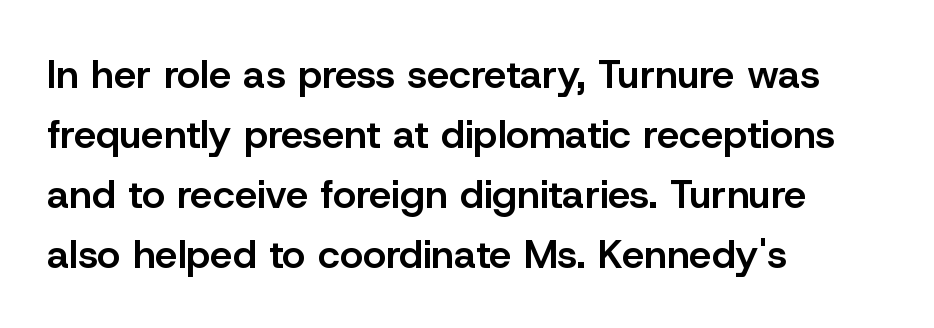
Q: Is the text bold? A: Semi-bold.
Q: Is the text italic (slanted)? A: No, it is upright.
Q: Is the typeface a serif or a sans-serif typeface? A: Sans-serif.
Q: Is the text underlined? A: No.
Q: How is the paragraph aligned? A: Left-aligned.
Q: Is the spacing between letters normal or unusually wide? A: Normal.
Q: Is the spacing between lines tight, normal or loose? A: Normal.
Q: Width (condensed, normal, or wide)? A: Normal.
Q: Stroke contrast? A: Low.
Q: x-height? A: Medium.
Q: Monospaced? A: No.
